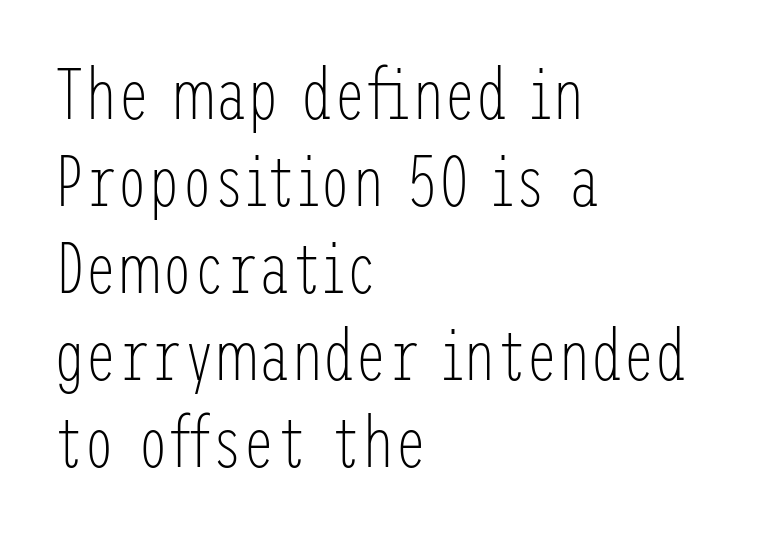
The image shows 72 px light, condensed sans-serif type, upright; set left-aligned, line spacing 1.21x, normal letter spacing, not underlined; low stroke contrast and a medium x-height.
